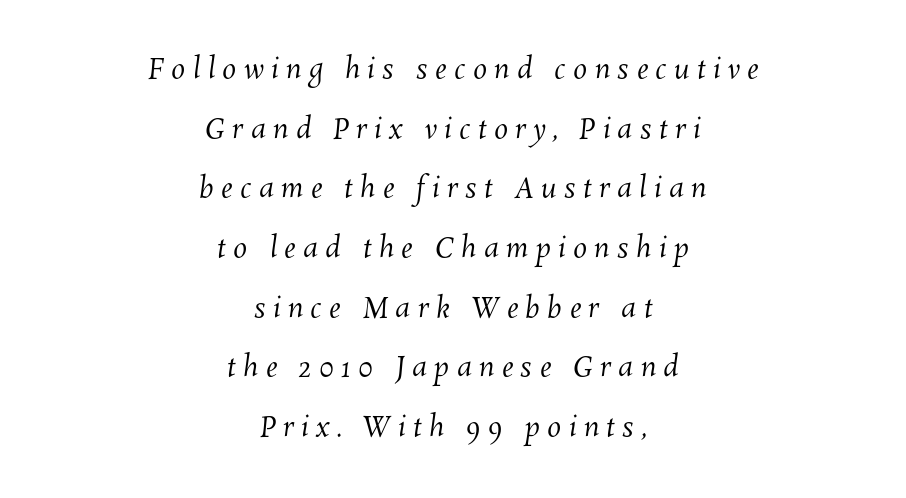
The passage shown is typed in a proportional face where columns would drift. Look at the tracking — it's clearly loosened, letters drifting apart. Each line is balanced around a shared central axis. Vertically, the passage feels expansive, rows floating well apart. Stroke thickness stays within the range of a standard reading face or lighter. Any mark beneath the type? The region is blank.
